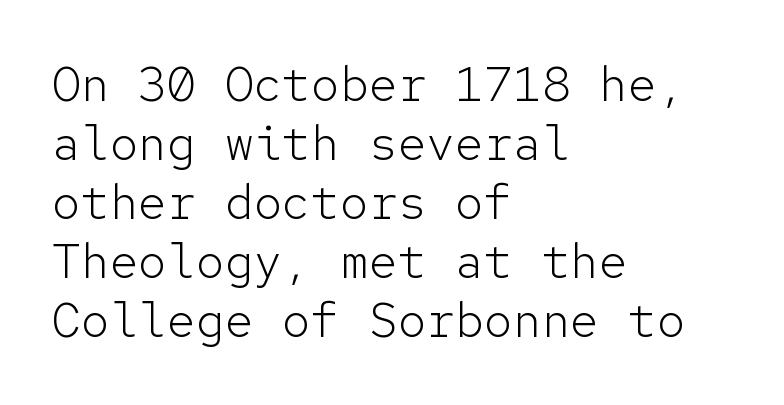
Q: Is the text bold? A: No.
Q: Is the text italic (slanted)? A: No, it is upright.
Q: Is the typeface a serif or a sans-serif typeface? A: Sans-serif.
Q: Is the text underlined? A: No.
Q: How is the paragraph aligned? A: Left-aligned.
Q: Is the spacing between letters normal or unusually wide? A: Normal.
Q: Width (condensed, normal, or wide)? A: Normal.
Q: Stroke contrast? A: Low.
Q: x-height? A: Medium.
Q: Monospaced? A: Yes.
